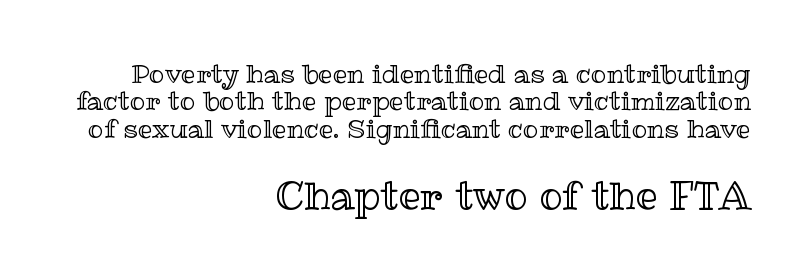
The image shows 39 px text type, upright; set right-aligned, tight line spacing (1.05x), normal letter spacing, not underlined; the second (bottom) block is 1.5x larger; a medium x-height.
